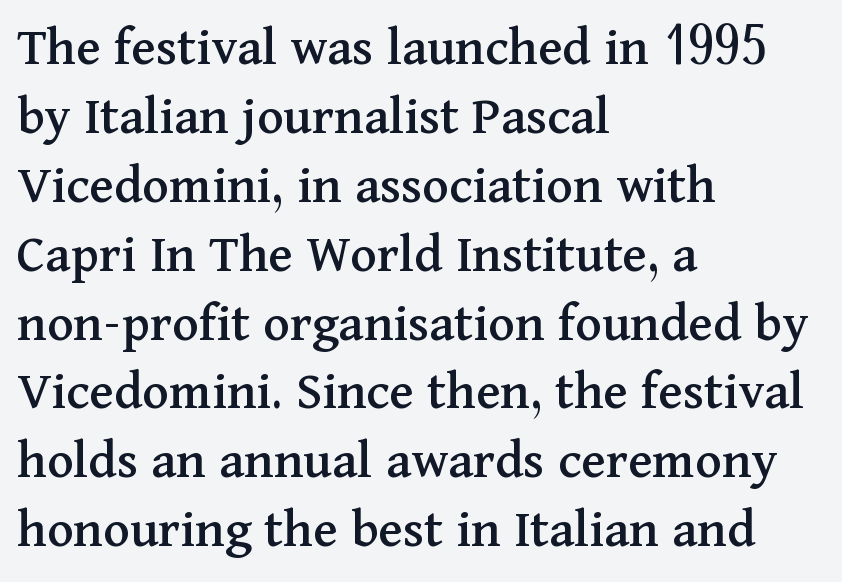
{"serif": "yes", "italic": "no", "width": "normal", "stroke_contrast": "medium", "x_height": "medium", "monospaced": "no", "underline": "no", "align": "left", "line_spacing_ratio": 1.23, "letter_spacing": "normal", "letter_spacing_em": 0.0, "glyph_px": 56}
